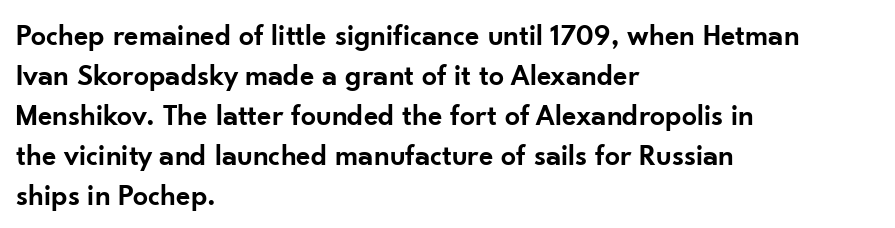
Q: Is the text bold? A: Semi-bold.
Q: Is the text italic (slanted)? A: No, it is upright.
Q: Is the typeface a serif or a sans-serif typeface? A: Sans-serif.
Q: Is the text underlined? A: No.
Q: How is the paragraph aligned? A: Left-aligned.
Q: Is the spacing between letters normal or unusually wide? A: Normal.
Q: Is the spacing between lines tight, normal or loose? A: Normal.
Q: Width (condensed, normal, or wide)? A: Normal.
Q: Stroke contrast? A: Low.
Q: x-height? A: Small.
Q: Monospaced? A: No.
